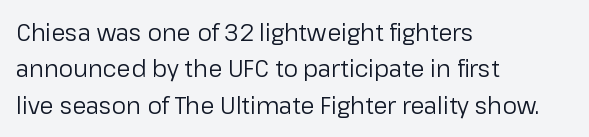
{"italic": "no", "bold": "no", "underline": "no", "align": "left", "line_spacing": "normal", "line_spacing_ratio": 1.58, "letter_spacing": "normal", "letter_spacing_em": 0.0, "glyph_px": 23}
